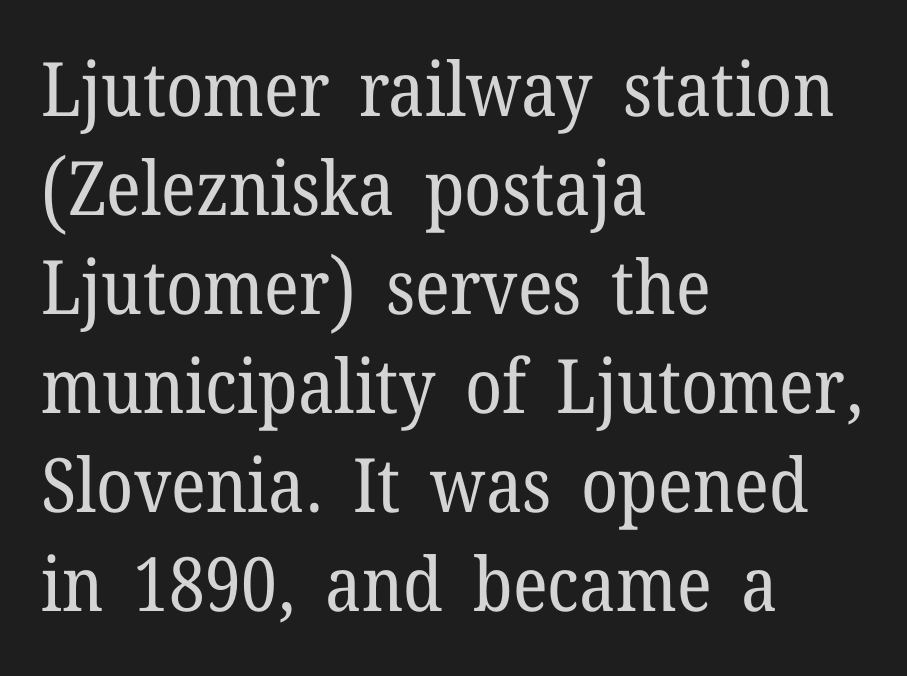
{"serif": "yes", "italic": "no", "bold": "no", "weight": "regular", "width": "normal", "stroke_contrast": "low", "x_height": "medium", "monospaced": "no", "underline": "no", "align": "left", "line_spacing": "normal", "line_spacing_ratio": 1.32, "letter_spacing": "normal", "letter_spacing_em": 0.0, "glyph_px": 75}
